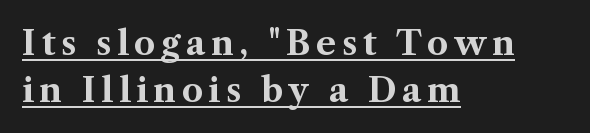
{"serif": "yes", "italic": "no", "bold": "yes", "weight": "bold", "width": "normal", "stroke_contrast": "medium", "x_height": "medium", "monospaced": "no", "underline": "yes", "align": "left", "line_spacing": "normal", "line_spacing_ratio": 1.41, "glyph_px": 33}
